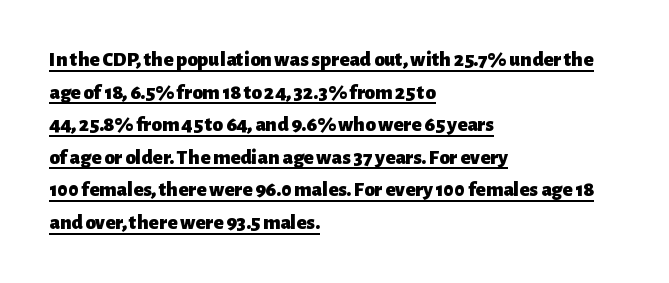
{"italic": "no", "bold": "yes", "underline": "yes", "align": "left", "line_spacing": "normal", "line_spacing_ratio": 1.55, "letter_spacing": "normal", "letter_spacing_em": 0.0, "glyph_px": 21}
